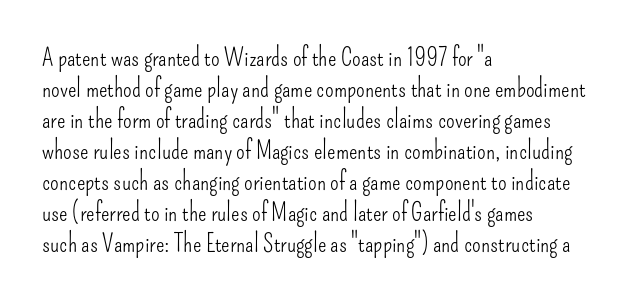
The image shows 25 px text type, upright; set left-aligned, line spacing 1.24x, normal letter spacing, not underlined.
